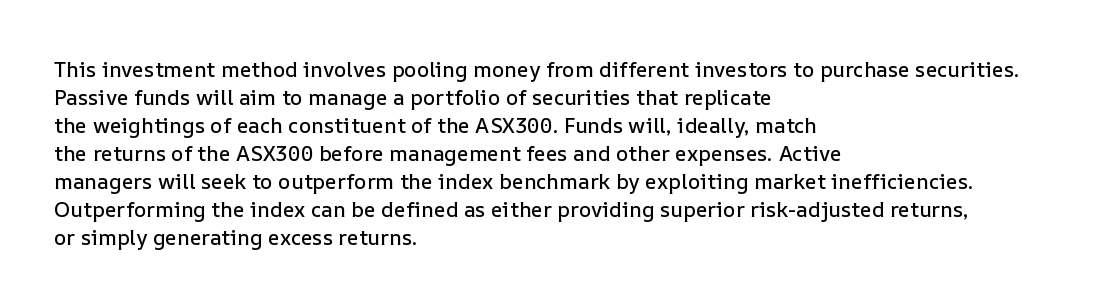
The image shows 21 px text type, upright; set left-aligned, normal line spacing (1.33x), normal letter spacing, not underlined.
